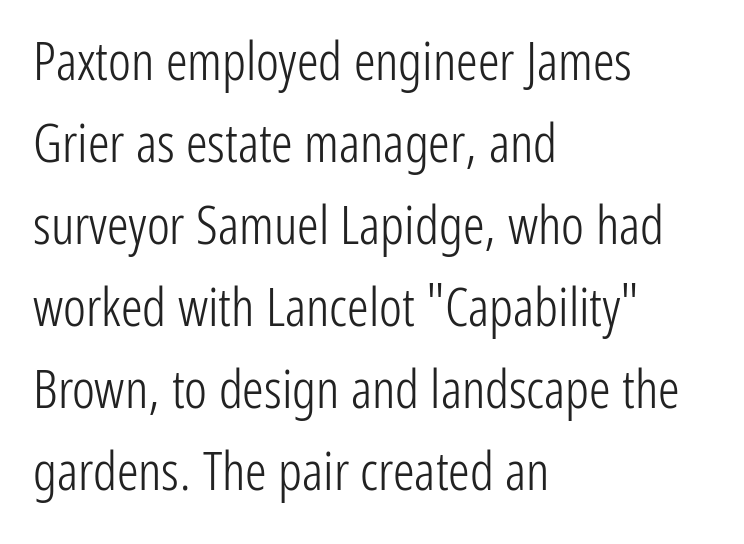
These lines are composed in type without serifs. Evenly set lines give the paragraph a standard silhouette. Anything drawn beneath the words? Only blank space. Rendered with straight, roman letterforms. Is this a heavy cut? Hardly; it is regular or lighter. Nothing unusual about the tracking: characters are spaced as the font intends.
